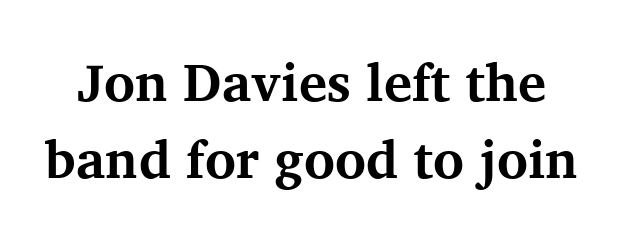
Q: Is the text bold? A: Yes.
Q: Is the text italic (slanted)? A: No, it is upright.
Q: Is the typeface a serif or a sans-serif typeface? A: Serif.
Q: Is the text underlined? A: No.
Q: Is the spacing between letters normal or unusually wide? A: Normal.
Q: Is the spacing between lines tight, normal or loose? A: Normal.
Q: Width (condensed, normal, or wide)? A: Normal.
Q: Stroke contrast? A: Medium.
Q: x-height? A: Medium.
Q: Monospaced? A: No.
